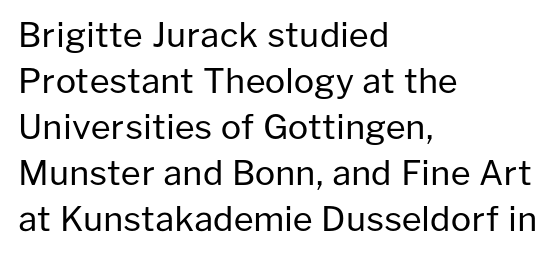
The image shows 34 px regular-weight sans-serif type, upright; set left-aligned, normal line spacing (1.35x), normal letter spacing, not underlined; low stroke contrast and a medium x-height.
